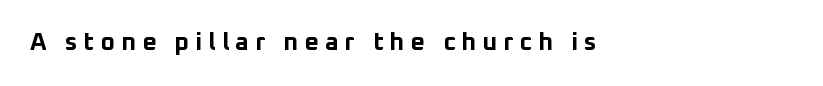
{"italic": "no", "bold": "yes", "underline": "no", "align": "left", "letter_spacing": "wide", "letter_spacing_em": 0.24, "glyph_px": 25}
